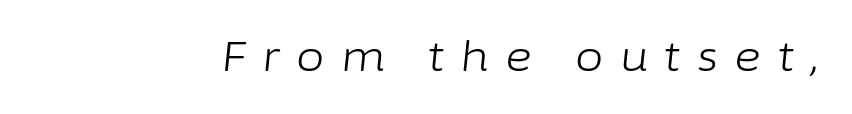
{"italic": "yes", "lean": "right", "slant_degrees": 6, "bold": "no", "weight": "light", "width": "normal", "stroke_contrast": "low", "x_height": "medium", "monospaced": "no", "underline": "no", "letter_spacing": "wide", "letter_spacing_em": 0.4, "glyph_px": 41}
